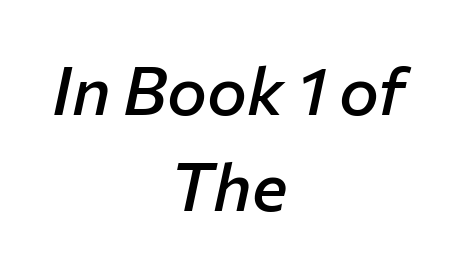
This rendering uses center alignment, leaving both contours irregular but symmetric. These words are printed semibold, heavier than regular yet not bold. The rendering uses natural spacing where letterforms have individual widths. The type is set solid horizontally, with unmodified tracking. How would I describe the line gaps? Plain and ordinary.
